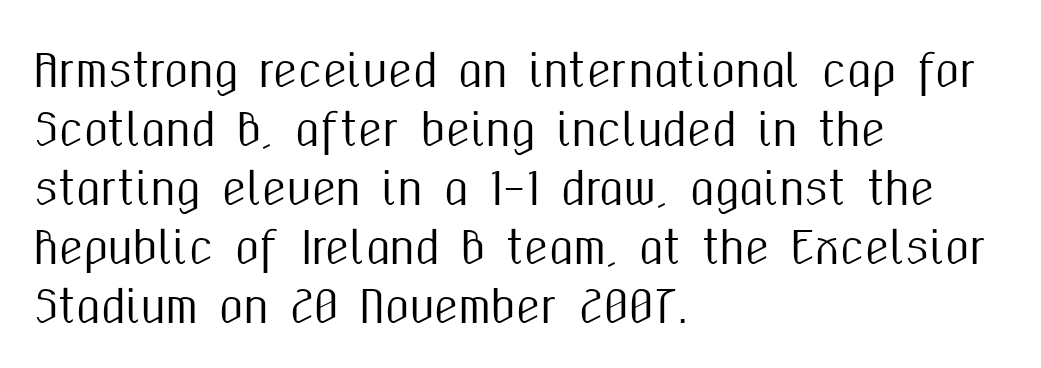
The image shows 44 px condensed sans-serif type, upright; set left-aligned, normal line spacing (1.34x), normal letter spacing, not underlined; medium stroke contrast and a medium x-height.
